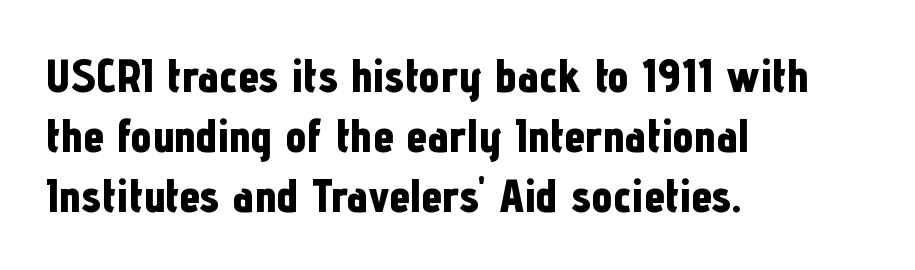
The image shows 47 px bold, condensed sans-serif type, upright; set left-aligned, normal line spacing (1.28x), normal letter spacing, not underlined; low stroke contrast and a medium x-height.
